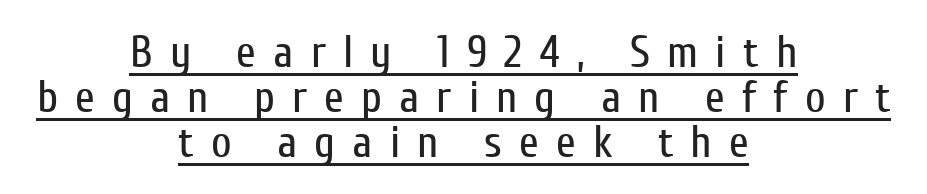
The passage shown is typeset with a sans-serif family. Decoration check: the copy is underlined. The type is letterspaced generously, with wide tracking. Quick note: interline space is minimal. These lines are rendered in a variable-pitch font.
